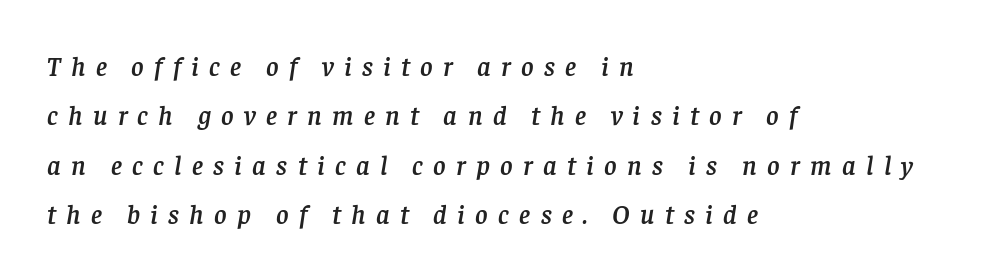
The image shows 27 px text type, italic (leaning right); set left-aligned, line spacing 1.83x, unusually wide letter spacing (+0.38 em), not underlined.
